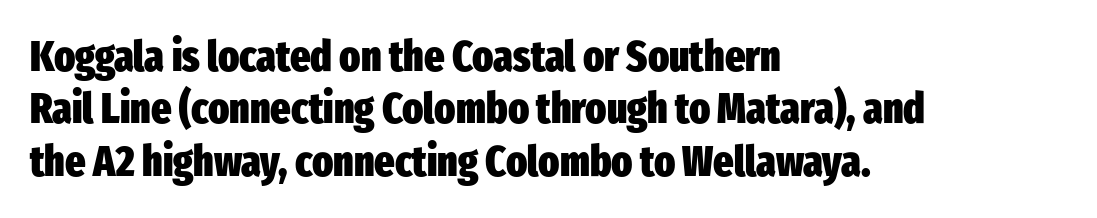
Q: Is the text bold? A: Yes.
Q: Is the text italic (slanted)? A: No, it is upright.
Q: Is the typeface a serif or a sans-serif typeface? A: Sans-serif.
Q: Is the text underlined? A: No.
Q: How is the paragraph aligned? A: Left-aligned.
Q: Is the spacing between letters normal or unusually wide? A: Normal.
Q: Width (condensed, normal, or wide)? A: Condensed.
Q: Stroke contrast? A: Low.
Q: x-height? A: Medium.
Q: Monospaced? A: No.
